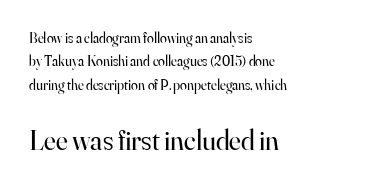
The image shows 28 px regular-weight serif type, upright; set left-aligned, normal line spacing (1.67x), normal letter spacing, not underlined; the second (bottom) block is 2.0x larger; high stroke contrast and a small x-height.
